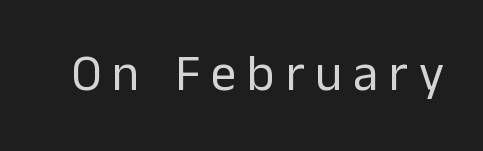
Look at the bottom of the vertical strokes: they stop flat, with no serifs. The font's upright variant was chosen for this text. Stroke mass is kept to a normal reading level or below. A clean baseline with only descenders dipping below it. The passage shown is typed in a proportional face where columns would drift.
